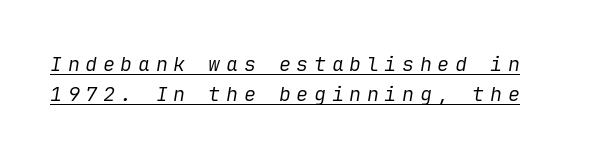
Does extra space separate the letters? Yes, quite a lot of it. Check the space under the baseline: a stroke is drawn there. Looking at the ascenders, they clearly lean. Vertical stems look standard width or narrower in stroke.
